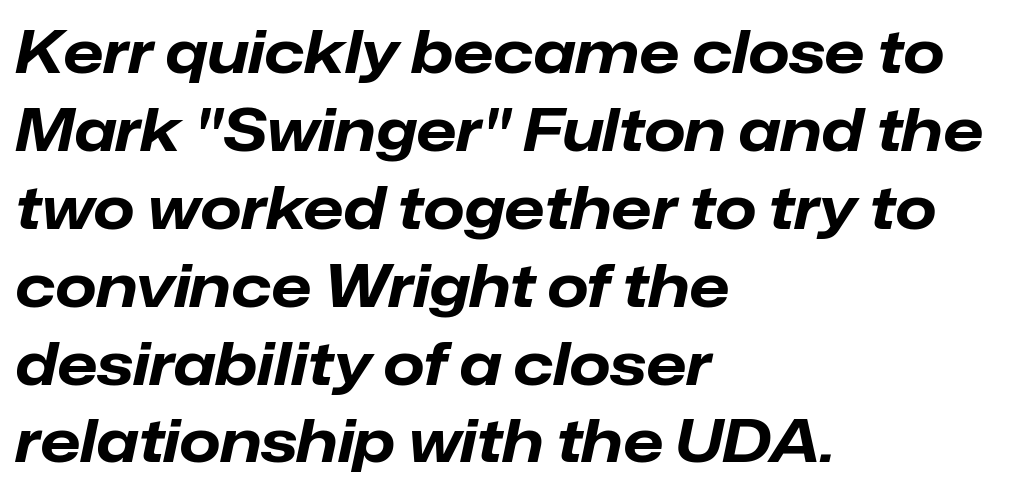
{"italic": "yes", "lean": "right", "slant_degrees": 12, "bold": "yes", "weight": "bold", "width": "normal", "stroke_contrast": "low", "x_height": "medium", "monospaced": "no", "underline": "no", "align": "left", "line_spacing": "normal", "line_spacing_ratio": 1.32, "letter_spacing": "normal", "letter_spacing_em": 0.0, "glyph_px": 59}
